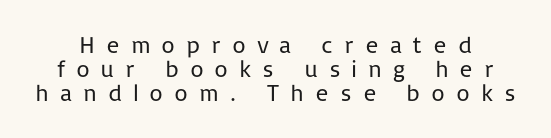
{"italic": "no", "bold": "no", "underline": "no", "line_spacing": "tight", "line_spacing_ratio": 1.01, "letter_spacing": "wide", "letter_spacing_em": 0.45, "glyph_px": 24}
